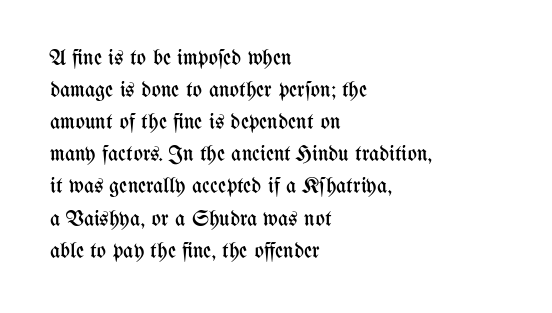
Weight: in the light-to-regular range. These lines keep a tight, regular rhythm from letter to letter. Any mark beneath the type? The region is blank. Left-aligned paragraph, ragged on the right. If you drew a line through each stem, it would be perfectly vertical. Honestly, the row spacing looks completely unremarkable.
